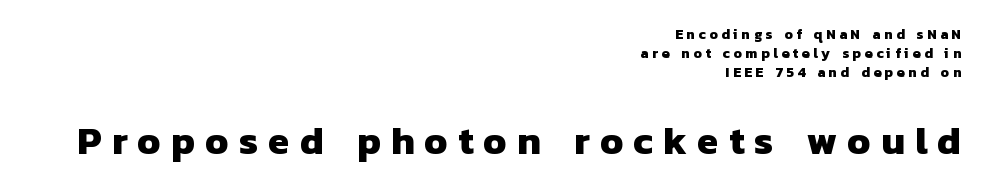
The image shows 39 px heavy sans-serif type; set right-aligned, normal line spacing (1.36x), unusually wide letter spacing (+0.26 em), not underlined; the second (bottom) block is 2.79x larger; low stroke contrast and a medium x-height.
